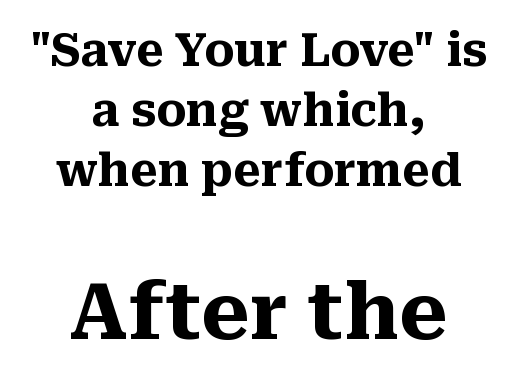
{"serif": "yes", "italic": "no", "bold": "yes", "weight": "heavy", "width": "normal", "stroke_contrast": "medium", "x_height": "medium", "monospaced": "no", "underline": "no", "align": "center", "line_spacing": "normal", "line_spacing_ratio": 1.33, "letter_spacing": "normal", "letter_spacing_em": 0.0, "larger_block": "second", "size_ratio": 1.73, "glyph_px": 78}
